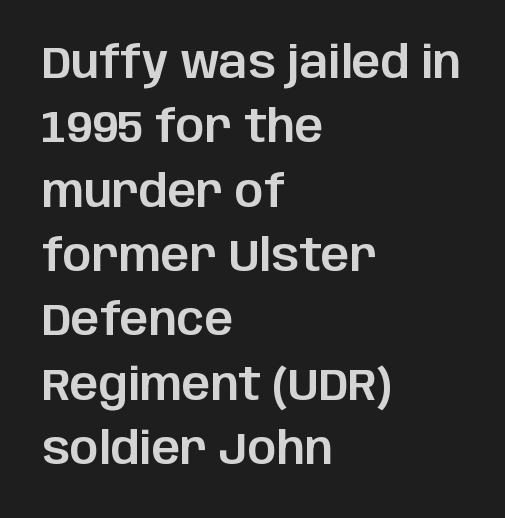
{"serif": "no", "italic": "no", "width": "normal", "stroke_contrast": "low", "x_height": "large", "monospaced": "no", "underline": "no", "align": "left", "line_spacing": "normal", "line_spacing_ratio": 1.43, "letter_spacing": "normal", "letter_spacing_em": 0.0, "glyph_px": 45}
